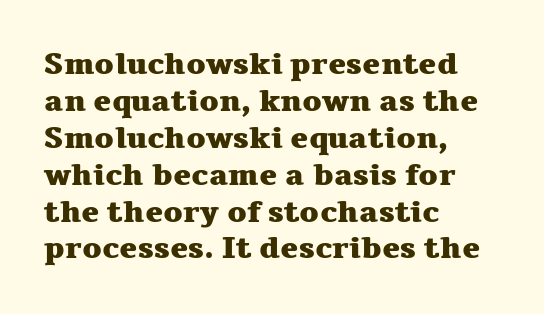
The image shows 30 px heavy, wide serif type, upright; set left-aligned, line spacing 1.23x, normal letter spacing, not underlined; medium stroke contrast and a medium x-height.
